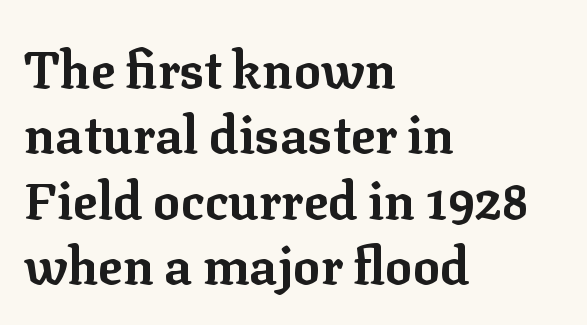
The line-height multiplier appears to be the usual default. The typesetting leans heavy: a genuine bold. The passage shown is typed in a proportional face where columns would drift. The horizontal fit of the characters is conventional and even.
